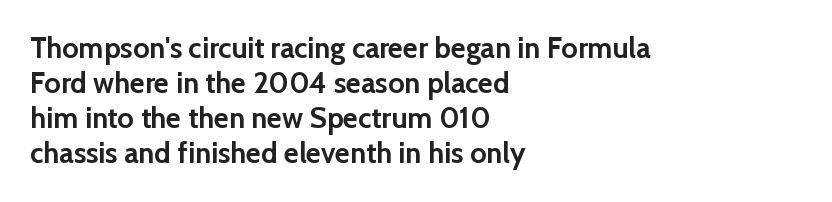
{"serif": "no", "italic": "no", "bold": "yes", "weight": "semibold", "width": "normal", "stroke_contrast": "low", "x_height": "medium", "monospaced": "no", "underline": "no", "align": "left", "line_spacing_ratio": 1.21, "letter_spacing": "normal", "letter_spacing_em": 0.0, "glyph_px": 29}
